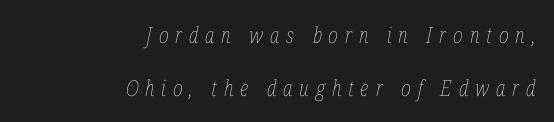
Q: Is the text bold? A: No.
Q: Is the text italic (slanted)? A: Yes, it leans right by about 12 degrees.
Q: Is the text underlined? A: No.
Q: How is the paragraph aligned? A: Right-aligned.
Q: Is the spacing between letters normal or unusually wide? A: Unusually wide.
Q: Is the spacing between lines tight, normal or loose? A: Loose.
